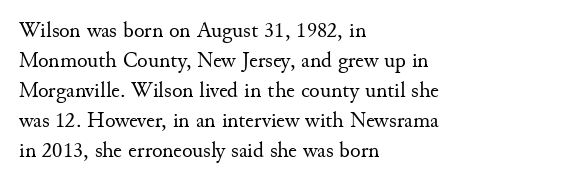
{"italic": "no", "bold": "no", "underline": "no", "align": "left", "line_spacing": "normal", "line_spacing_ratio": 1.36, "letter_spacing": "normal", "letter_spacing_em": 0.0, "glyph_px": 22}
